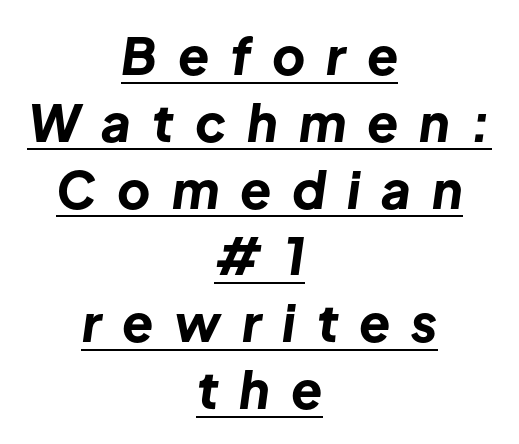
{"italic": "yes", "lean": "right", "slant_degrees": 8, "bold": "yes", "weight": "bold", "width": "normal", "stroke_contrast": "low", "x_height": "medium", "monospaced": "no", "underline": "yes", "align": "center", "line_spacing": "normal", "line_spacing_ratio": 1.31, "letter_spacing": "wide", "letter_spacing_em": 0.41, "glyph_px": 51}
